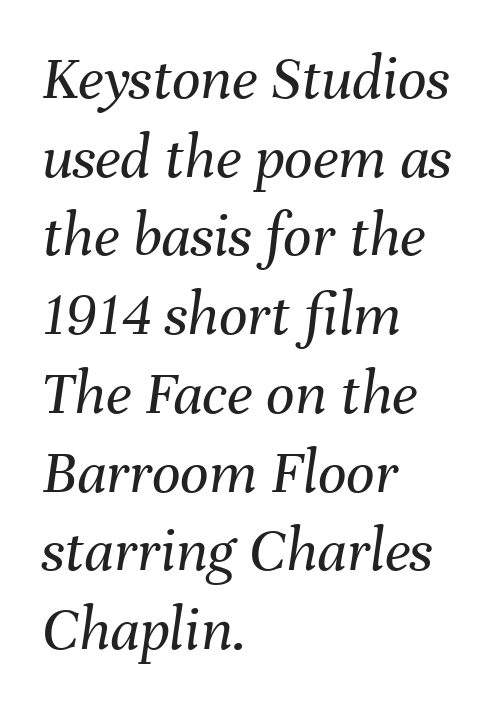
Q: Is the text bold? A: No.
Q: Is the text italic (slanted)? A: Yes, it leans right by about 8 degrees.
Q: Is the text underlined? A: No.
Q: How is the paragraph aligned? A: Left-aligned.
Q: Is the spacing between letters normal or unusually wide? A: Normal.
Q: Is the spacing between lines tight, normal or loose? A: Normal.
Q: Width (condensed, normal, or wide)? A: Normal.
Q: Stroke contrast? A: Medium.
Q: x-height? A: Medium.
Q: Monospaced? A: No.
